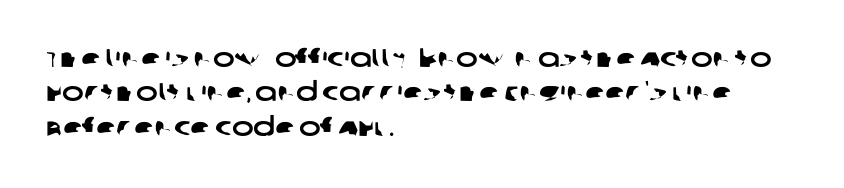
{"underline": "no", "align": "left", "line_spacing": "normal", "line_spacing_ratio": 1.32, "letter_spacing": "normal", "letter_spacing_em": 0.0, "glyph_px": 26}
